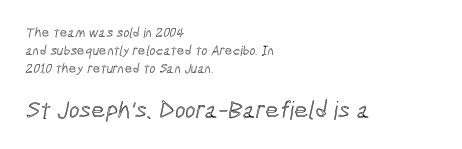
Q: Is the text underlined? A: No.
Q: How is the paragraph aligned? A: Left-aligned.
Q: Is the spacing between letters normal or unusually wide? A: Normal.
Q: Is the spacing between lines tight, normal or loose? A: Normal.
Q: Which block of text is set in a larger size, the first (top) or the second (bottom)? A: The second (bottom) one.
